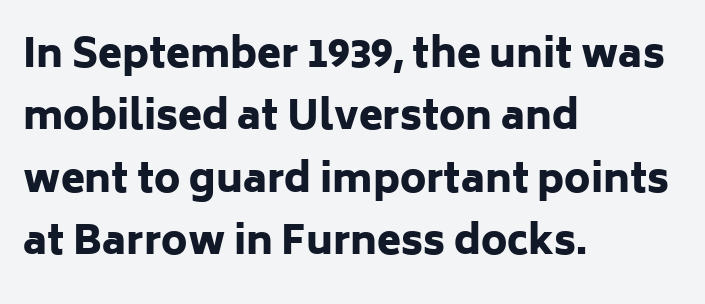
The image shows 39 px heavy sans-serif type, upright; set left-aligned, normal line spacing (1.6x), normal letter spacing, not underlined; low stroke contrast and a medium x-height.
